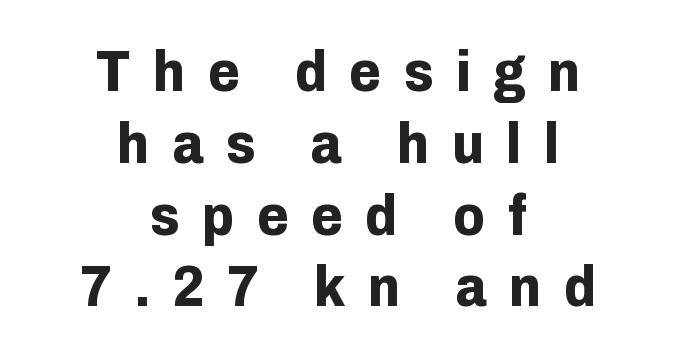
Horizontal bands of white between lines are of average thickness. A typesetter would call this proportional, since set widths differ per character. To sum up the face: it is a sans, with no serifs. The glyphs have the mass of a bold cut. The rendering inserts visible extra space after every character.
